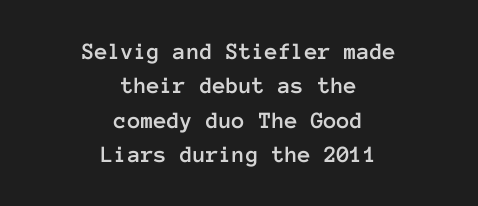
Upright lettering throughout. Each line is balanced around a shared central axis. Spacing between characters is what you'd get straight out of the box. Just letters on the line, the space beneath them empty. In terms of leading, this rendering sits right in the middle.
